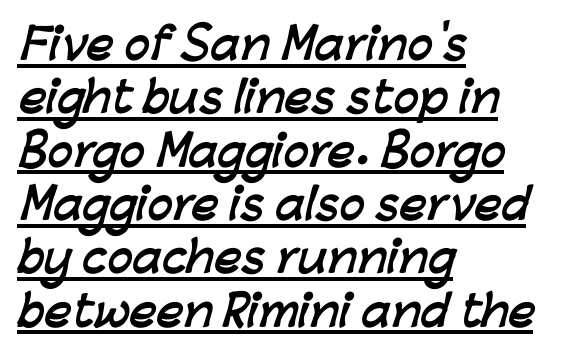
{"serif": "no", "bold": "yes", "weight": "semibold", "width": "normal", "stroke_contrast": "low", "x_height": "medium", "monospaced": "no", "underline": "yes", "align": "left", "line_spacing": "normal", "line_spacing_ratio": 1.27, "letter_spacing": "normal", "letter_spacing_em": 0.0, "glyph_px": 42}
